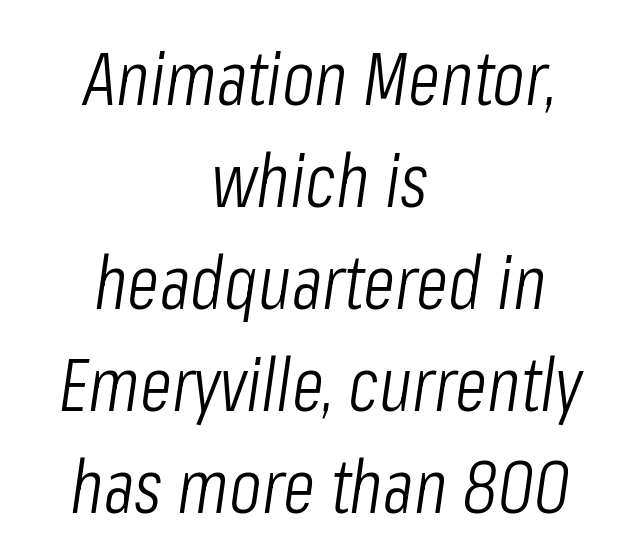
{"italic": "yes", "lean": "right", "slant_degrees": 8, "bold": "no", "weight": "light", "width": "condensed", "stroke_contrast": "low", "x_height": "medium", "monospaced": "no", "underline": "no", "align": "center", "line_spacing": "normal", "line_spacing_ratio": 1.36, "letter_spacing": "normal", "letter_spacing_em": 0.0, "glyph_px": 75}
